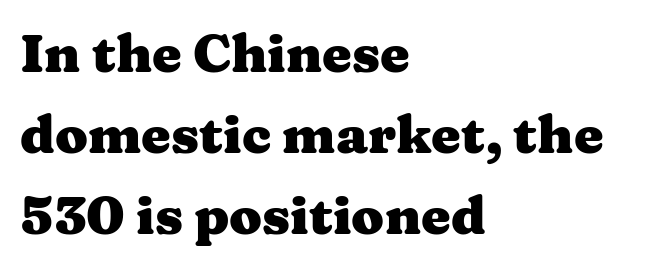
This is roman type, the default non-slanted kind. Is this a sans? No — the strokes have serifs. A dark, heavy texture on the line: the type is bold. The vertical gap from one line to the next is medium.
